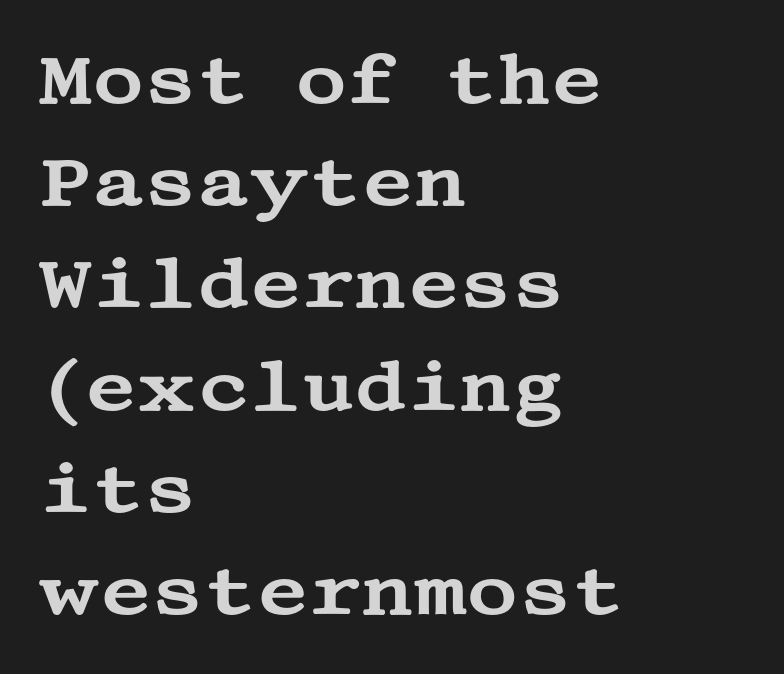
The image shows 71 px wide serif type, upright; set left-aligned, normal line spacing (1.44x), normal letter spacing, not underlined; medium stroke contrast and a large x-height.
